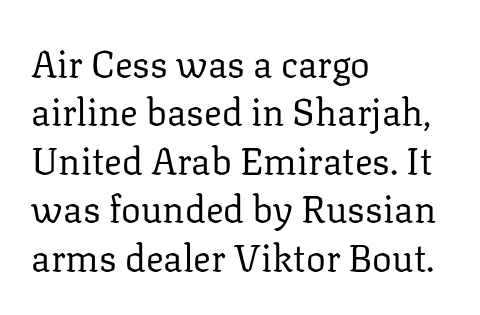
{"serif": "yes", "italic": "no", "bold": "no", "weight": "regular", "width": "normal", "stroke_contrast": "low", "x_height": "medium", "monospaced": "no", "underline": "no", "align": "left", "line_spacing": "normal", "line_spacing_ratio": 1.31, "letter_spacing": "normal", "letter_spacing_em": 0.0, "glyph_px": 37}
